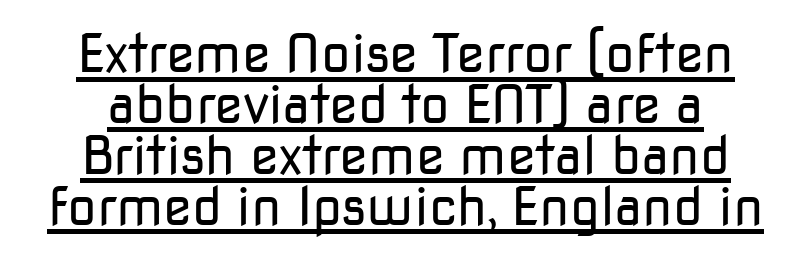
{"serif": "no", "italic": "no", "bold": "no", "weight": "regular", "width": "normal", "stroke_contrast": "low", "x_height": "medium", "monospaced": "no", "underline": "yes", "align": "center", "line_spacing": "tight", "line_spacing_ratio": 0.96, "letter_spacing": "normal", "letter_spacing_em": 0.0, "glyph_px": 53}
